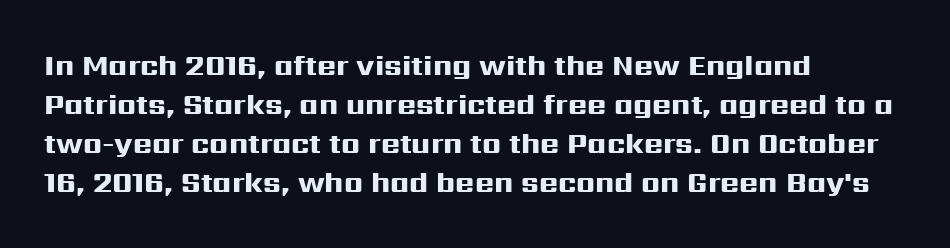
The image shows 29 px heavy, wide sans-serif type, upright; set left-aligned, normal line spacing (1.35x), normal letter spacing, not underlined; high stroke contrast and a medium x-height.
